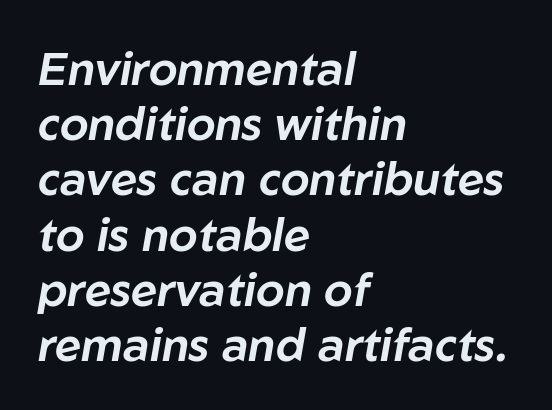
The passage shown is not underscored anywhere. This is oblique type, the kind used for emphasis or titles. These lines are rendered in a variable-pitch font. This sample is left-justified, so line endings fall wherever the words run out. Spacing between characters is what you'd get straight out of the box.
